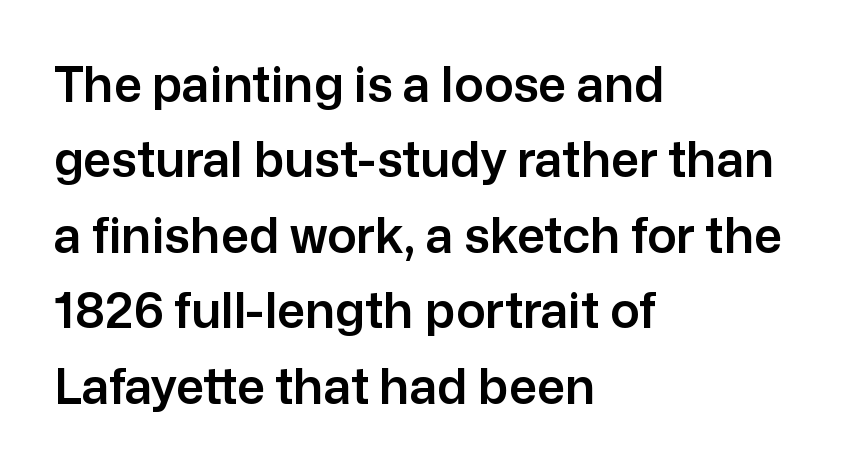
There is no visible air inserted between adjacent glyphs. The characters display no serif detailing; their extremities are plain. Decoration check: the copy has no underline. The line-height multiplier appears to be the usual default.
